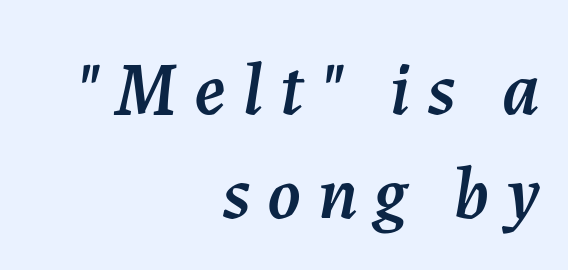
Q: Is the text italic (slanted)? A: Yes, it leans right by about 7 degrees.
Q: Is the text underlined? A: No.
Q: How is the paragraph aligned? A: Right-aligned.
Q: Is the spacing between letters normal or unusually wide? A: Unusually wide.
Q: Is the spacing between lines tight, normal or loose? A: Normal.
Q: Width (condensed, normal, or wide)? A: Normal.
Q: Stroke contrast? A: Medium.
Q: x-height? A: Medium.
Q: Monospaced? A: No.
